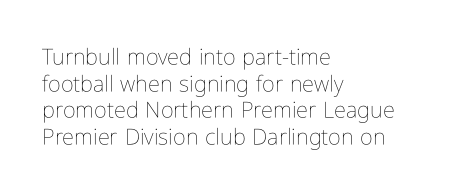
The face used here is rendered with its standard letterfit. The rag falls on the right side of this text block. The typeface has the unassuming heft of standard copy or less. Italic: no, the glyphs are upright roman.
